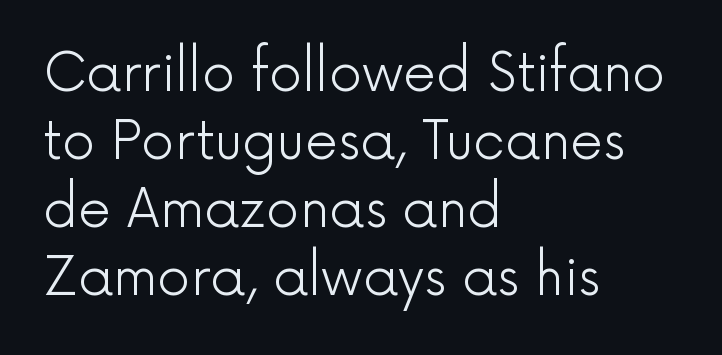
Q: Is the text bold? A: No.
Q: Is the text italic (slanted)? A: No, it is upright.
Q: Is the typeface a serif or a sans-serif typeface? A: Sans-serif.
Q: Is the text underlined? A: No.
Q: How is the paragraph aligned? A: Left-aligned.
Q: Is the spacing between letters normal or unusually wide? A: Normal.
Q: Is the spacing between lines tight, normal or loose? A: Normal.
Q: Width (condensed, normal, or wide)? A: Normal.
Q: x-height? A: Medium.
Q: Monospaced? A: No.
